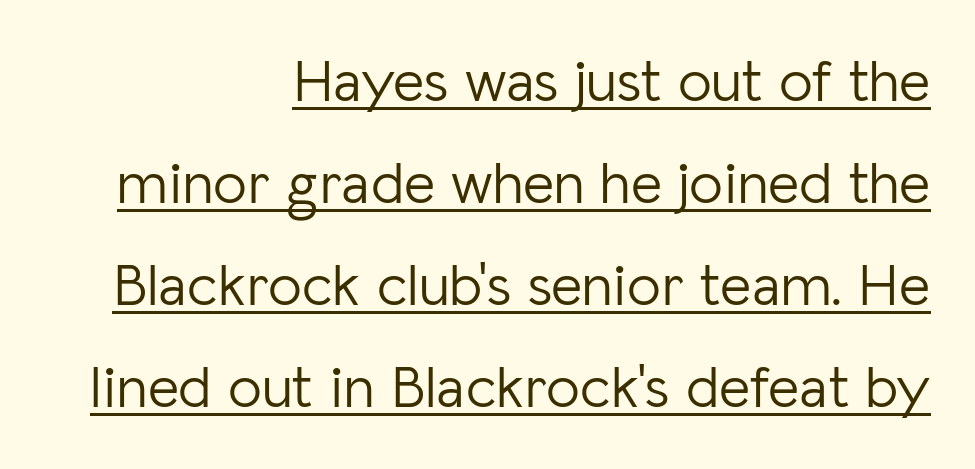
Compared with typical paragraphs, the rows here are spaced about the same. This is roman type, the default non-slanted kind. A rule runs beneath these lines of type. Grotesque or geometric, the face here clearly has no serifs. Here the glyphs are tracked normally, forming tight word shapes.
